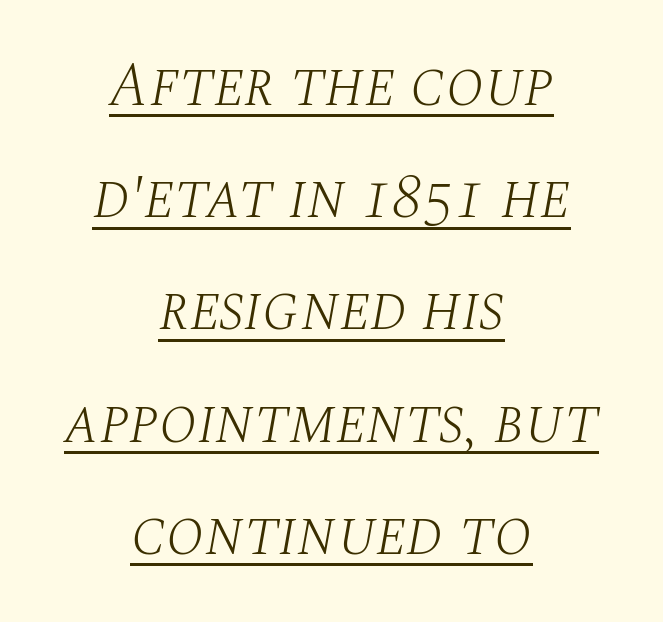
The image shows 62 px light serif type, italic (leaning right); set centered, line spacing 1.81x, normal letter spacing, underlined; medium stroke contrast and a large x-height.
